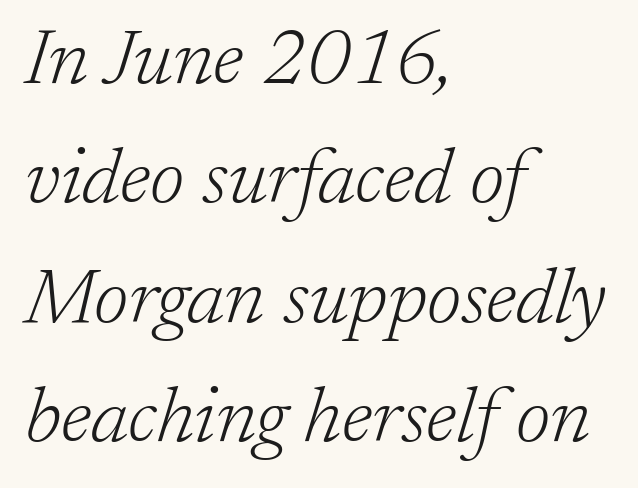
The image shows 78 px light serif type, italic (leaning right); set left-aligned, normal line spacing (1.53x), normal letter spacing, not underlined; low stroke contrast and a medium x-height.
